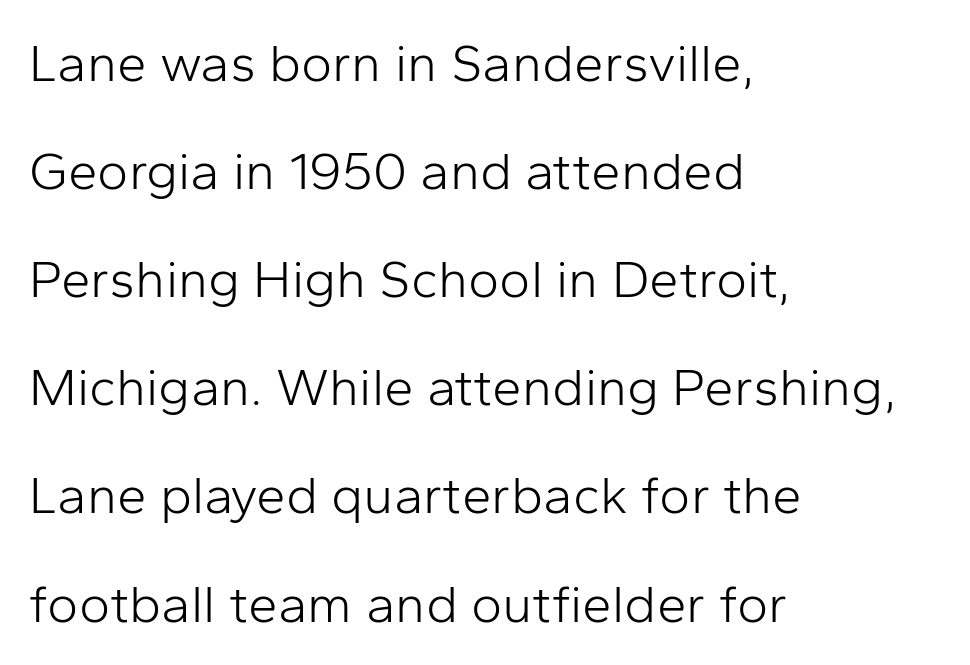
Q: Is the text bold? A: No.
Q: Is the text italic (slanted)? A: No, it is upright.
Q: Is the typeface a serif or a sans-serif typeface? A: Sans-serif.
Q: Is the text underlined? A: No.
Q: How is the paragraph aligned? A: Left-aligned.
Q: Is the spacing between letters normal or unusually wide? A: Normal.
Q: Is the spacing between lines tight, normal or loose? A: Loose.
Q: Width (condensed, normal, or wide)? A: Normal.
Q: Stroke contrast? A: Low.
Q: x-height? A: Medium.
Q: Monospaced? A: No.
